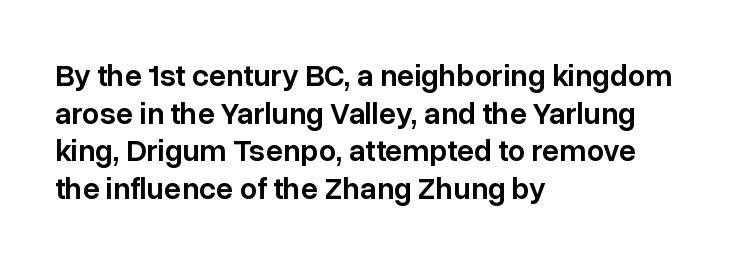
Q: Is the text bold? A: Semi-bold.
Q: Is the text italic (slanted)? A: No, it is upright.
Q: Is the typeface a serif or a sans-serif typeface? A: Sans-serif.
Q: Is the text underlined? A: No.
Q: How is the paragraph aligned? A: Left-aligned.
Q: Is the spacing between letters normal or unusually wide? A: Normal.
Q: Width (condensed, normal, or wide)? A: Normal.
Q: Stroke contrast? A: Low.
Q: x-height? A: Medium.
Q: Monospaced? A: No.
